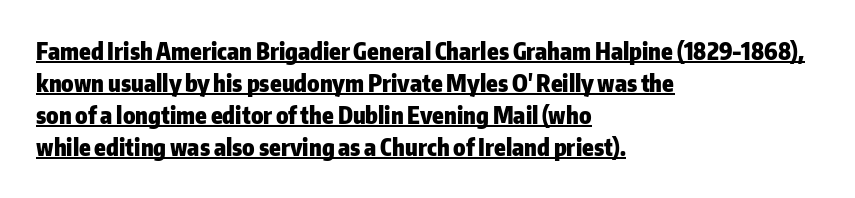
Q: Is the text bold? A: Yes.
Q: Is the text italic (slanted)? A: No, it is upright.
Q: Is the text underlined? A: Yes.
Q: How is the paragraph aligned? A: Left-aligned.
Q: Is the spacing between letters normal or unusually wide? A: Normal.
Q: Is the spacing between lines tight, normal or loose? A: Normal.
